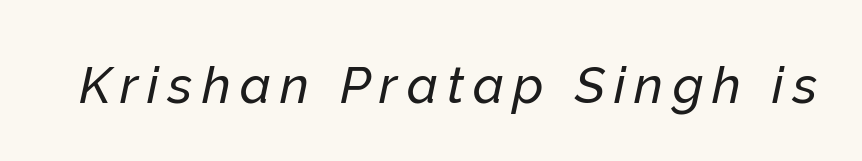
Q: Is the text italic (slanted)? A: Yes, it leans right by about 12 degrees.
Q: Is the text underlined? A: No.
Q: Width (condensed, normal, or wide)? A: Normal.
Q: Stroke contrast? A: Low.
Q: x-height? A: Medium.
Q: Monospaced? A: No.
